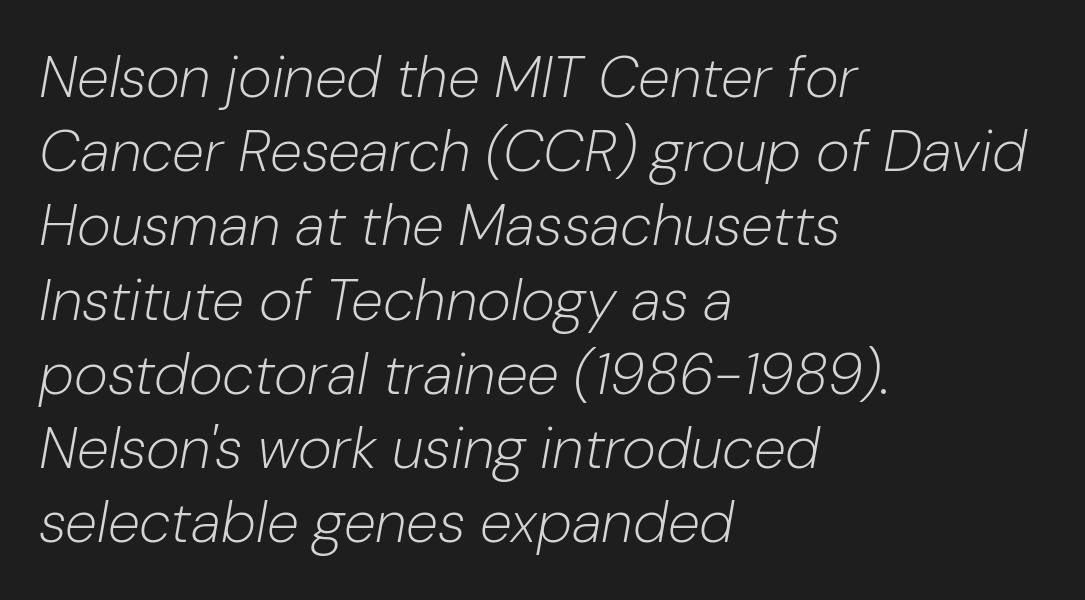
The image shows 58 px light type, italic (leaning right); set left-aligned, normal line spacing (1.28x), normal letter spacing, not underlined; low stroke contrast and a medium x-height.
